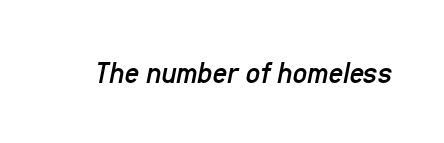
Q: Is the text bold? A: No.
Q: Is the text italic (slanted)? A: Yes, it leans right by about 11 degrees.
Q: Is the text underlined? A: No.
Q: Is the spacing between letters normal or unusually wide? A: Normal.
Q: Width (condensed, normal, or wide)? A: Condensed.
Q: Stroke contrast? A: Low.
Q: x-height? A: Medium.
Q: Monospaced? A: No.
